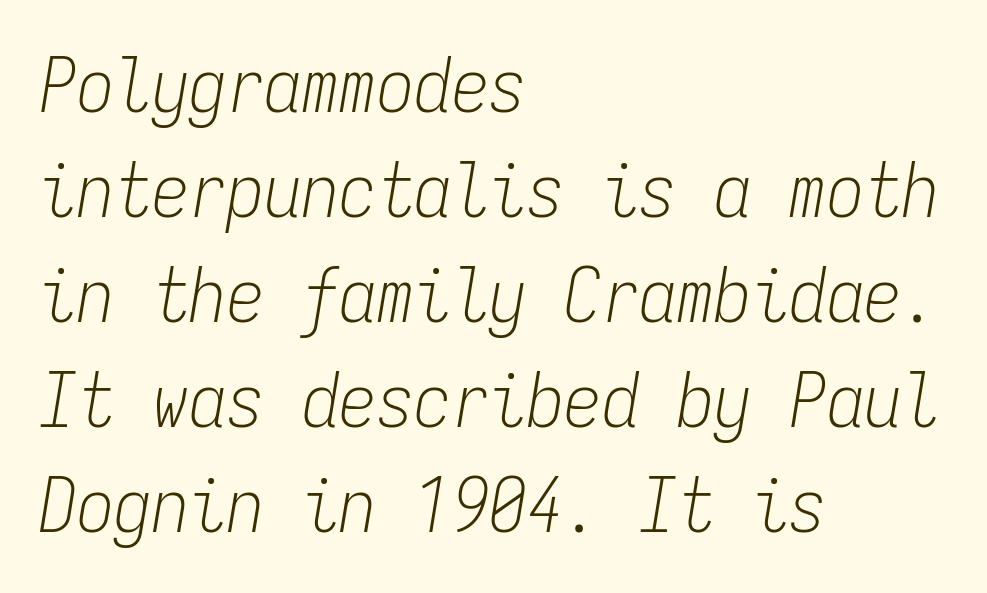
The leading is moderate, giving the passage an even texture. Descenders hang freely into open space. The passage shown is not bold in any degree. Looking at the ascenders, they clearly lean. How are the letters spaced? Ordinarily, with no added tracking. In CSS terms this would be text-align: left.
